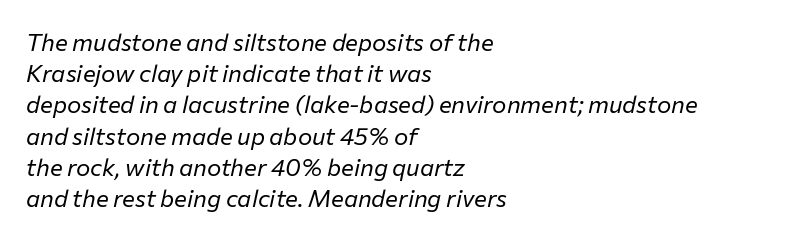
{"italic": "yes", "lean": "right", "slant_degrees": 12, "bold": "no", "underline": "no", "align": "left", "line_spacing": "normal", "line_spacing_ratio": 1.3, "letter_spacing": "normal", "letter_spacing_em": 0.0, "glyph_px": 24}
